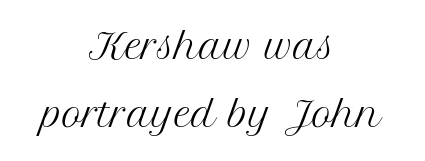
The image shows 34 px regular-weight type; set centered, loose line spacing (1.99x), normal letter spacing, not underlined; medium stroke contrast and a medium x-height.
